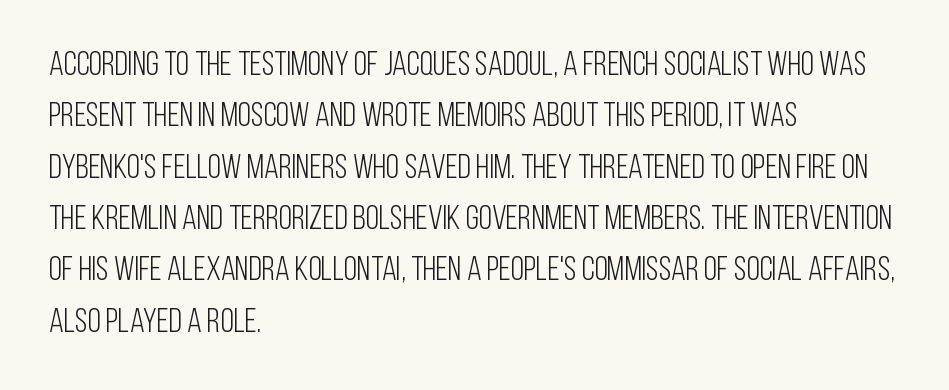
Q: Is the text bold? A: No.
Q: Is the text italic (slanted)? A: No, it is upright.
Q: Is the typeface a serif or a sans-serif typeface? A: Sans-serif.
Q: Is the text underlined? A: No.
Q: How is the paragraph aligned? A: Left-aligned.
Q: Is the spacing between letters normal or unusually wide? A: Normal.
Q: Is the spacing between lines tight, normal or loose? A: Normal.
Q: Width (condensed, normal, or wide)? A: Condensed.
Q: Stroke contrast? A: Low.
Q: x-height? A: Large.
Q: Monospaced? A: No.
